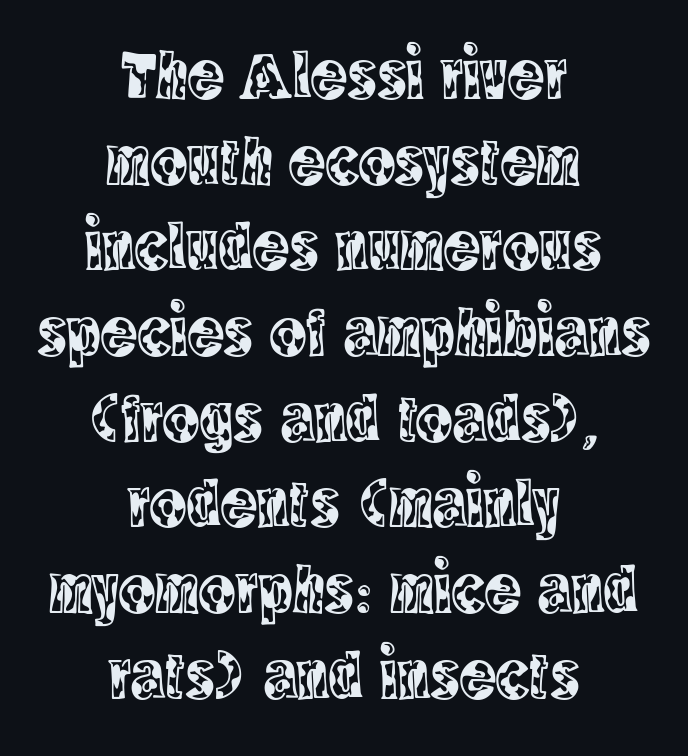
{"serif": "yes", "italic": "no", "width": "condensed", "x_height": "large", "monospaced": "no", "underline": "no", "align": "center", "line_spacing": "normal", "line_spacing_ratio": 1.26, "letter_spacing": "normal", "letter_spacing_em": 0.0, "glyph_px": 68}
